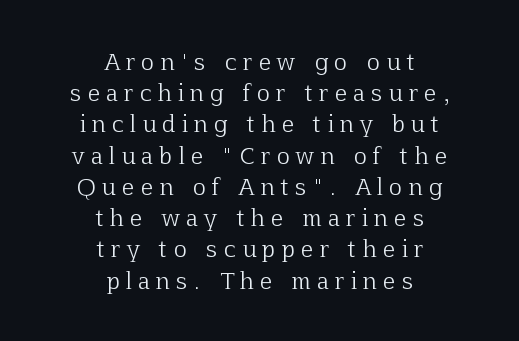
Vertical strokes here are truly vertical. Caption: face not bold, strokes unweighted. Casual observation: everything's sitting right in the middle. The type is letterspaced generously, with wide tracking. Each new line begins a customary step beneath the previous one. A clean baseline with only descenders dipping below it.
